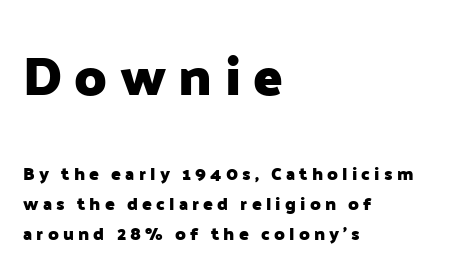
{"serif": "no", "italic": "no", "bold": "yes", "weight": "heavy", "width": "normal", "stroke_contrast": "low", "x_height": "medium", "monospaced": "no", "underline": "no", "align": "left", "line_spacing": "normal", "line_spacing_ratio": 1.67, "letter_spacing": "wide", "letter_spacing_em": 0.23, "larger_block": "first", "size_ratio": 3.0, "glyph_px": 54}
